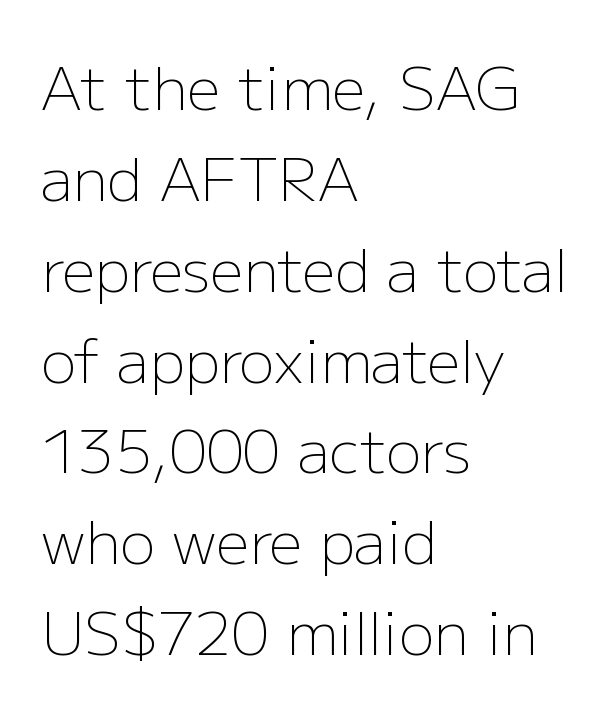
The vertical gap from one line to the next is medium. Proportional: the letters do not fall into vertical columns. Quick note: not italic, upright. The font sits on the lighter half of the weight spectrum, regular included. The compositor pushed each line to the left boundary.
